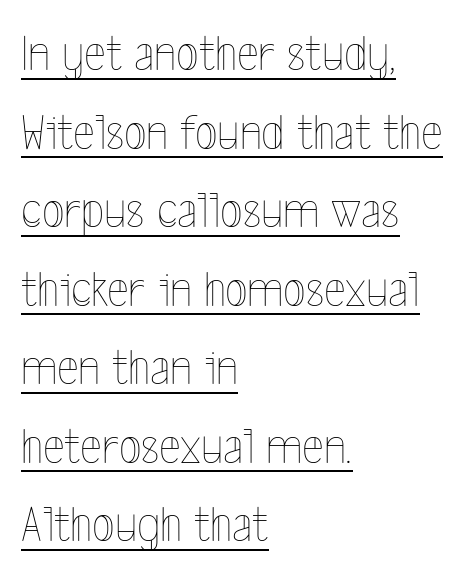
The image shows 52 px thin, condensed type, upright; set left-aligned, normal line spacing (1.51x), normal letter spacing, underlined; a medium x-height.
